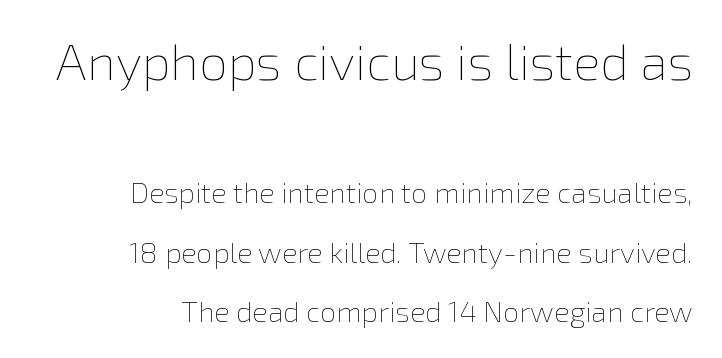
Where is the straight margin? On the right. You could fit nearly another row in the gap between these rows. You could not count columns in this text — the font is proportionally spaced. Any mark beneath the type? The region is blank.
